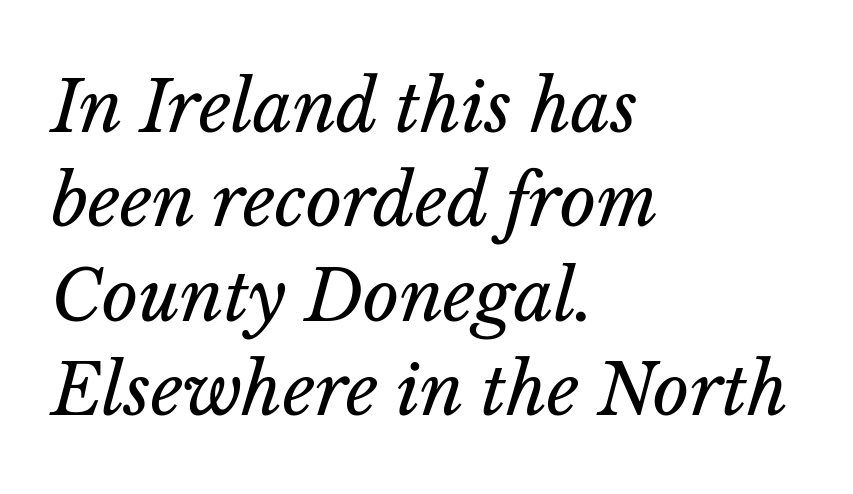
This block has exactly the height ordinary leading produces. Vertical stems look standard width or narrower in stroke. The glyphs look as if they've been sheared to an angle. Look at the tracking — it's just the regular setting, nothing added. Notice how the passage keeps a crisp vertical edge on the left only. Words float on clear page, feet unadorned.
